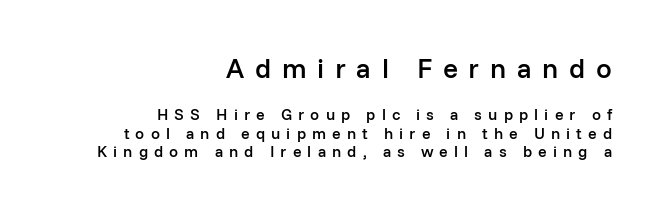
The image shows 28 px semibold sans-serif type, upright; set right-aligned, tight line spacing (1.14x), unusually wide letter spacing (+0.38 em), not underlined; the first (top) block is 1.75x larger; low stroke contrast and a medium x-height.
